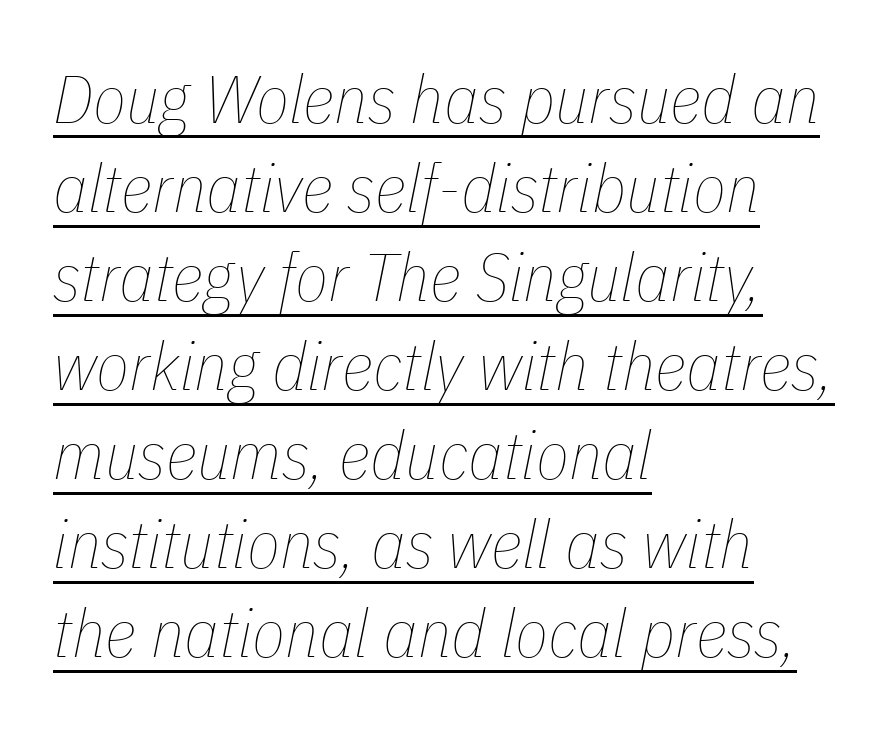
{"italic": "yes", "lean": "right", "slant_degrees": 11, "bold": "no", "weight": "thin", "width": "condensed", "stroke_contrast": "low", "x_height": "medium", "monospaced": "no", "underline": "yes", "align": "left", "line_spacing": "normal", "line_spacing_ratio": 1.31, "letter_spacing": "normal", "letter_spacing_em": 0.0, "glyph_px": 68}
